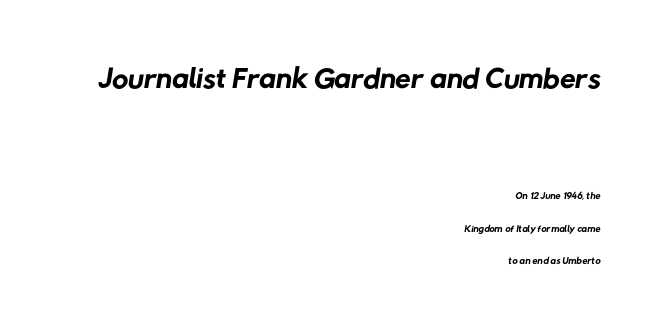
No feet cap the strokes, marking this as sans-serif type. Weight: regular or lighter. Tracking here is standard; glyphs follow each other at the usual distance. Vertically, the passage feels expansive, rows floating well apart.
